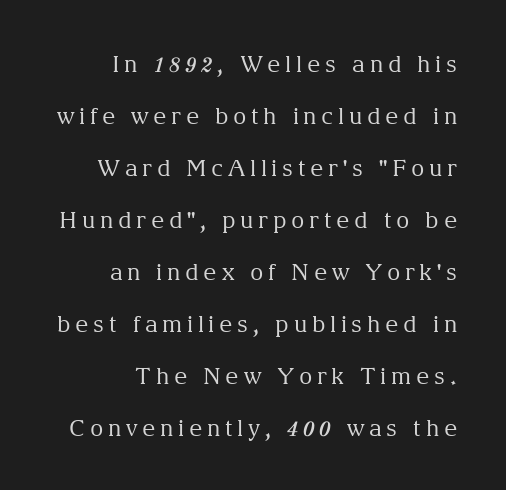
The image shows 23 px text type, upright; set right-aligned, loose line spacing (2.26x), unusually wide letter spacing (+0.2 em), not underlined.
